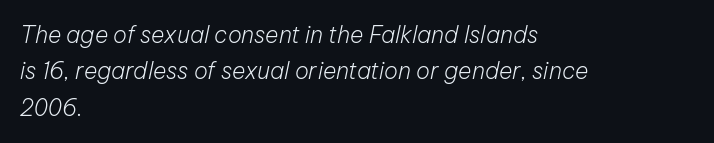
Only glyphs here, with clear space below each row. The cut favours lightness, reaching ordinary text weight at its darkest. Which margin do the lines hug? The left one — the right edge is uneven. The face used here is rendered with its standard letterfit.
